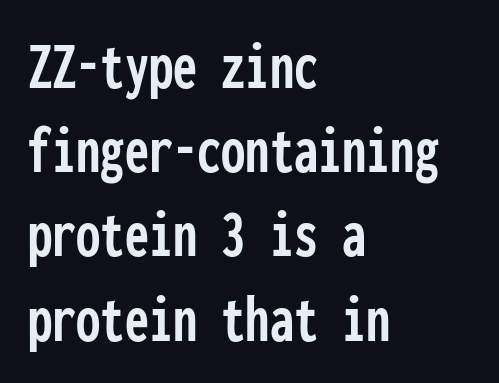
{"serif": "no", "italic": "no", "width": "condensed", "stroke_contrast": "low", "x_height": "medium", "monospaced": "yes", "underline": "no", "align": "left", "line_spacing_ratio": 1.22, "letter_spacing": "normal", "letter_spacing_em": 0.0, "glyph_px": 69}
